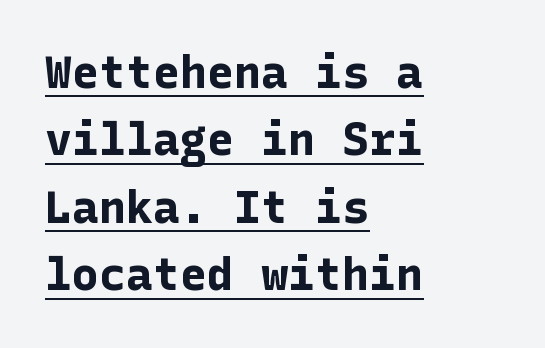
{"serif": "no", "italic": "no", "bold": "yes", "weight": "bold", "width": "normal", "stroke_contrast": "low", "x_height": "medium", "underline": "yes", "align": "left", "line_spacing": "normal", "line_spacing_ratio": 1.5, "letter_spacing": "normal", "letter_spacing_em": 0.0, "glyph_px": 45}
